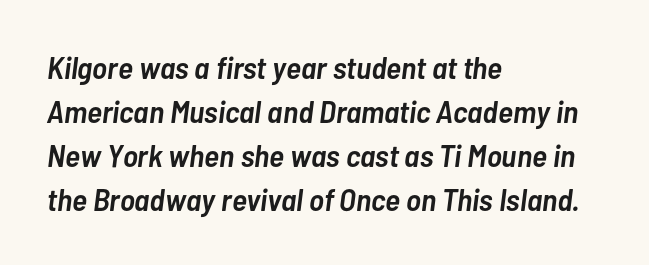
The passage shown is typed in a proportional face where columns would drift. The letters sit at their default tracking, neither squeezed nor spread. The zone under the glyphs is completely vacant. Italic? Definitely — the glyphs are oblique. A bit beefed up — I'd call it semibold rather than bold. Normally led — the rows are evenly, conventionally spaced.
